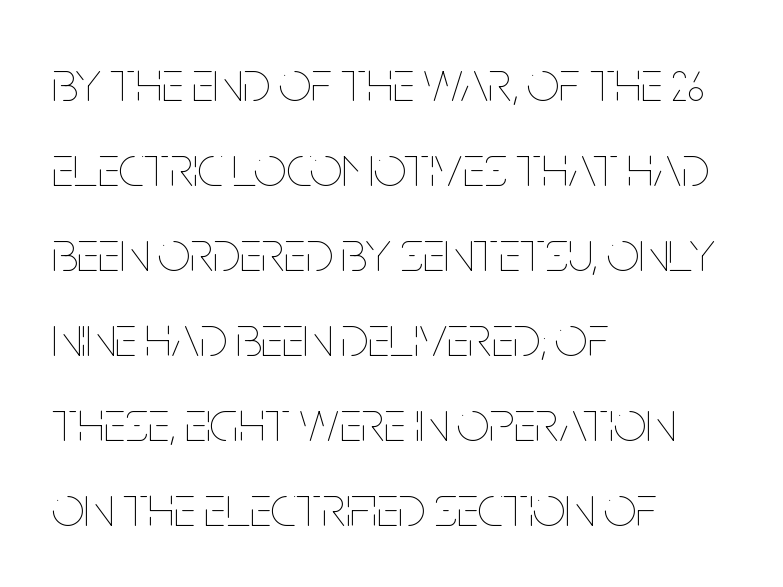
{"italic": "no", "bold": "no", "weight": "thin", "width": "condensed", "stroke_contrast": "low", "x_height": "large", "monospaced": "no", "underline": "no", "align": "left", "line_spacing": "normal", "line_spacing_ratio": 1.49, "letter_spacing": "normal", "letter_spacing_em": 0.0, "glyph_px": 57}
